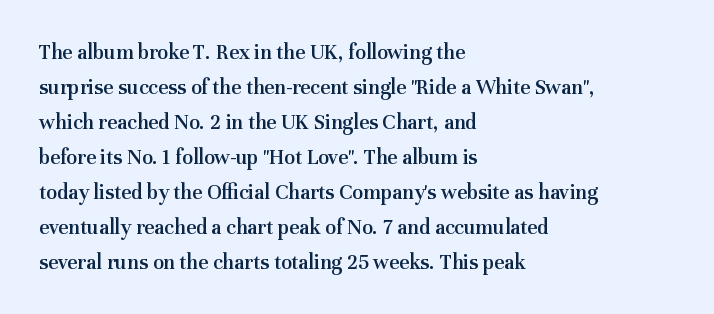
The image shows 22 px text type, upright; set left-aligned, normal line spacing (1.59x), normal letter spacing, not underlined.
